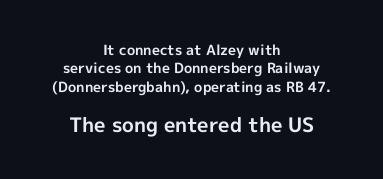
Q: Is the text bold? A: Yes.
Q: Is the text italic (slanted)? A: No, it is upright.
Q: Is the text underlined? A: No.
Q: How is the paragraph aligned? A: Centered.
Q: Is the spacing between letters normal or unusually wide? A: Normal.
Q: Is the spacing between lines tight, normal or loose? A: Normal.
Q: Which block of text is set in a larger size, the first (top) or the second (bottom)? A: The second (bottom) one.
